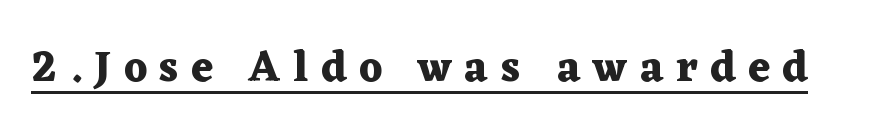
Q: Is the text bold? A: Yes.
Q: Is the text italic (slanted)? A: No, it is upright.
Q: Is the typeface a serif or a sans-serif typeface? A: Serif.
Q: Is the text underlined? A: Yes.
Q: Is the spacing between letters normal or unusually wide? A: Unusually wide.
Q: Width (condensed, normal, or wide)? A: Wide.
Q: Stroke contrast? A: Medium.
Q: x-height? A: Medium.
Q: Monospaced? A: No.
